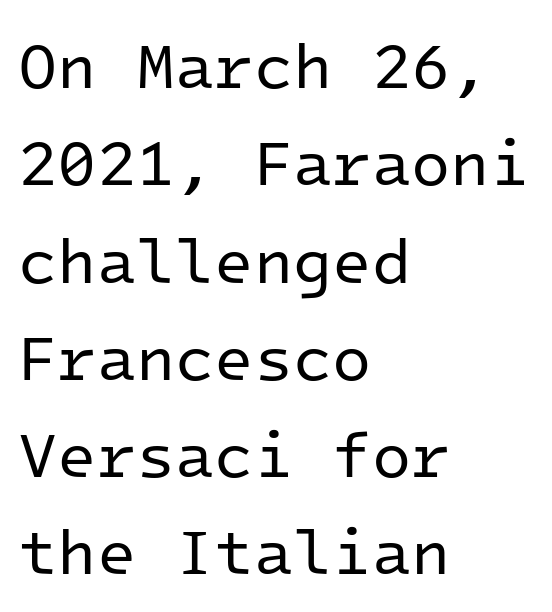
The line texture is even and compact thanks to regular tracking. Note the uniform advance width — an 'i' takes as much space as an 'm'. Posture: straight, roman, zero tilt. Compared with typical paragraphs, the rows here are spaced about the same. Compared with a centered layout, this one pins lines to the left instead.
